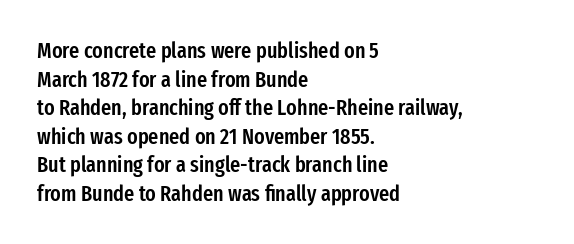
Between one letter and the next there's only the usual sliver of space. Firm but not heavy-handed strokes: this text is semibold. No italicization has been applied; the sample stays upright. Each line starts at the same left margin while the right side varies. Notice how descenders clear the ascenders below comfortably — that's standard leading.
